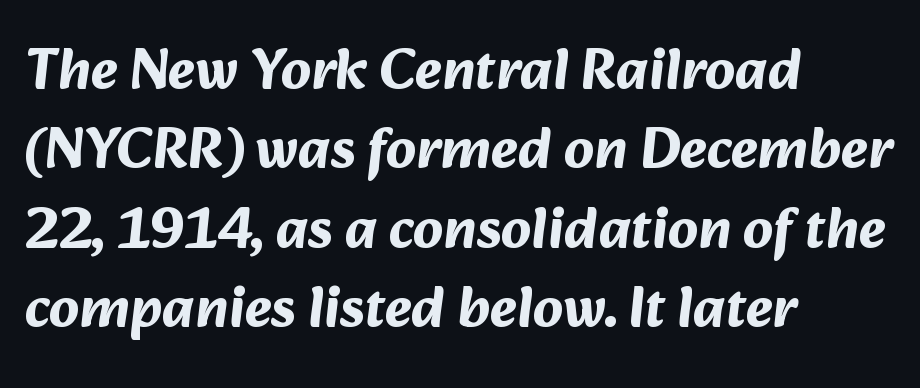
Q: Is the text bold? A: Yes.
Q: Is the typeface a serif or a sans-serif typeface? A: Sans-serif.
Q: Is the text underlined? A: No.
Q: How is the paragraph aligned? A: Left-aligned.
Q: Is the spacing between letters normal or unusually wide? A: Normal.
Q: Is the spacing between lines tight, normal or loose? A: Normal.
Q: Width (condensed, normal, or wide)? A: Normal.
Q: Stroke contrast? A: Medium.
Q: x-height? A: Medium.
Q: Monospaced? A: No.
